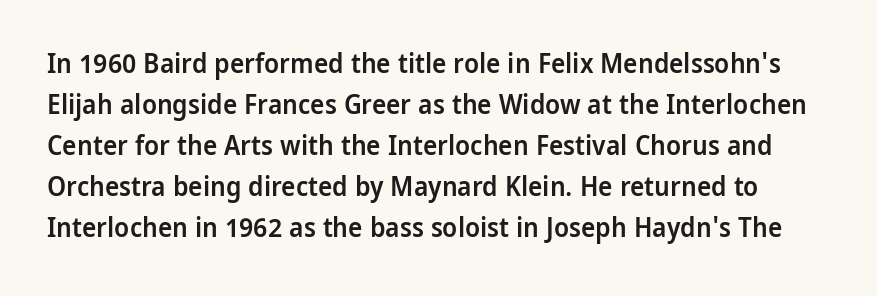
{"italic": "no", "bold": "semi", "underline": "no", "line_spacing": "normal", "line_spacing_ratio": 1.52, "letter_spacing": "normal", "letter_spacing_em": 0.0, "glyph_px": 27}
